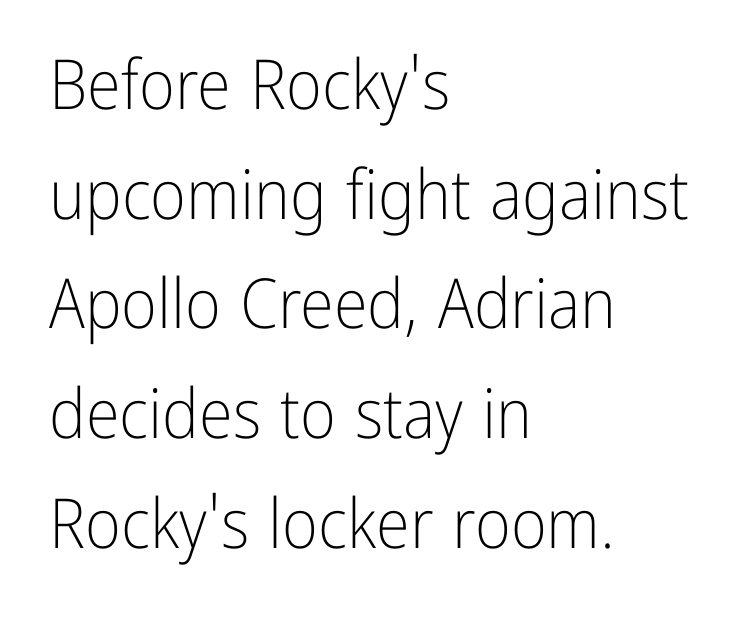
{"serif": "no", "italic": "no", "bold": "no", "weight": "light", "width": "condensed", "stroke_contrast": "low", "x_height": "medium", "monospaced": "no", "underline": "no", "align": "left", "line_spacing": "normal", "line_spacing_ratio": 1.59, "letter_spacing": "normal", "letter_spacing_em": 0.0, "glyph_px": 69}
